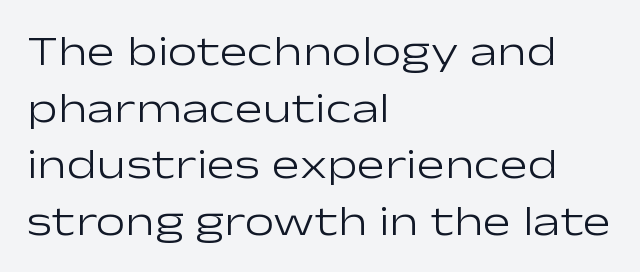
Each letter keeps its own natural width here, so spacing adapts to shape. Honestly, the letter spacing is just normal — you wouldn't notice it. Compared with a centered layout, this one pins lines to the left instead. Is there much room between lines? A standard amount, neither cramped nor airy.
